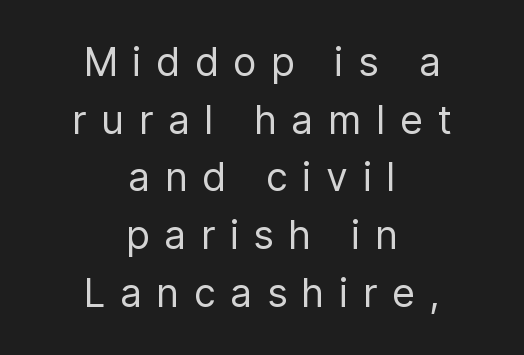
If you measured baseline to baseline, you'd find a middling distance. Ink coverage per letter is moderate at most. The passage shown is typed in a proportional face where columns would drift. What stands out about the letter spacing? Its width — letters are far apart. Where is the straight margin? There isn't one; the lines are centered.
